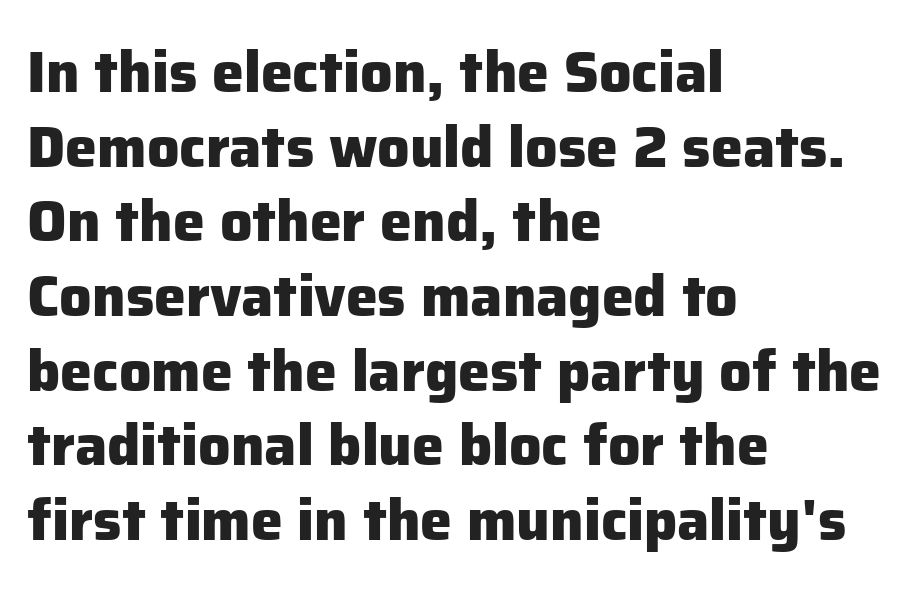
Spacing verdict: proportional, widths tailored to each character. Stroke terminals: plain, sans-serif. Standard letterfit; no display-style spreading of the glyphs. Line beginnings align vertically; line endings do not. Posture: straight, roman, zero tilt. Summary of vertical rhythm: regular, with standard interline spacing.
